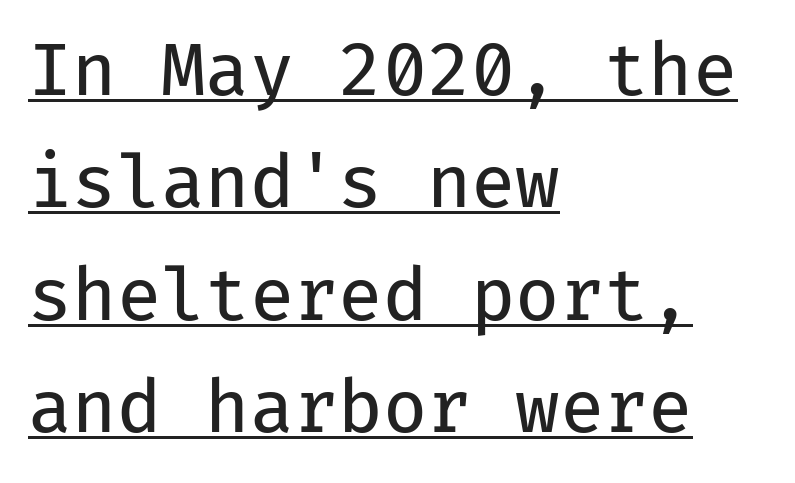
{"serif": "no", "italic": "no", "bold": "no", "weight": "regular", "width": "normal", "stroke_contrast": "low", "x_height": "medium", "monospaced": "yes", "underline": "yes", "align": "left", "line_spacing": "normal", "line_spacing_ratio": 1.56, "letter_spacing": "normal", "letter_spacing_em": 0.0, "glyph_px": 72}
